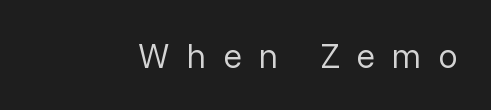
The image shows 35 px regular-weight sans-serif type, upright; set unusually wide letter spacing (+0.47 em), not underlined; low stroke contrast and a medium x-height.
